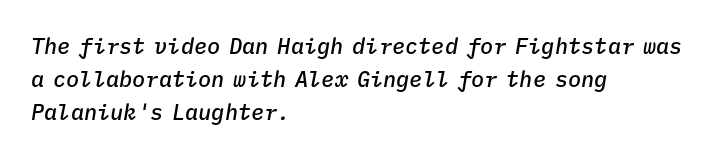
The image shows 22 px text type, italic (leaning right); set left-aligned, normal line spacing (1.49x), normal letter spacing, not underlined.
